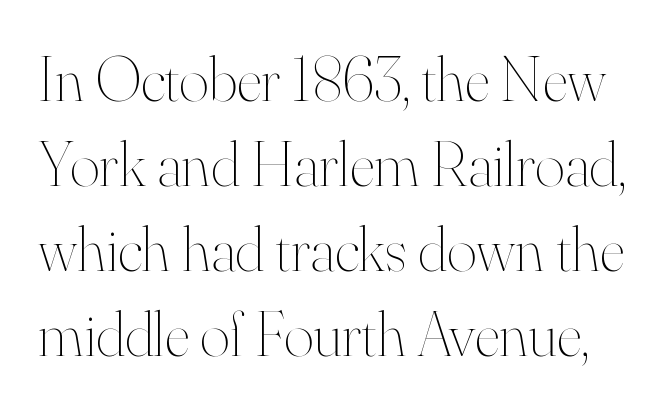
Letter spacing: default. Weight: in the light-to-regular range. Rendered with straight, roman letterforms. Honestly, there is no underline to notice here at all.
